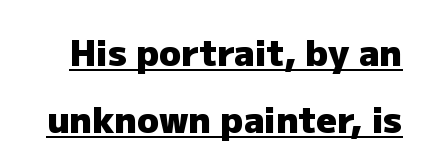
Q: Is the text bold? A: Yes.
Q: Is the text italic (slanted)? A: No, it is upright.
Q: Is the typeface a serif or a sans-serif typeface? A: Sans-serif.
Q: Is the text underlined? A: Yes.
Q: Is the spacing between letters normal or unusually wide? A: Normal.
Q: Width (condensed, normal, or wide)? A: Normal.
Q: Stroke contrast? A: Low.
Q: x-height? A: Medium.
Q: Monospaced? A: No.
